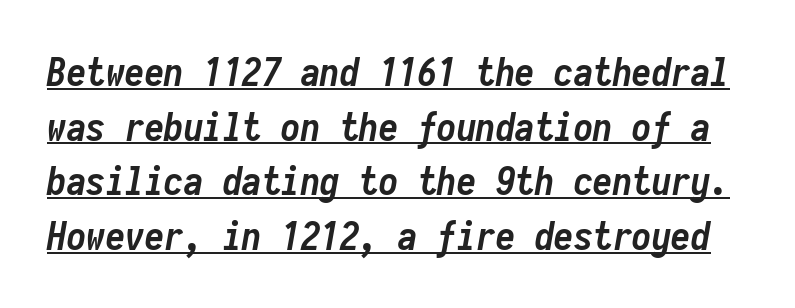
Q: Is the text bold? A: Yes.
Q: Is the text italic (slanted)? A: Yes, it leans right by about 10 degrees.
Q: Is the text underlined? A: Yes.
Q: Is the spacing between letters normal or unusually wide? A: Normal.
Q: Is the spacing between lines tight, normal or loose? A: Normal.
Q: Width (condensed, normal, or wide)? A: Condensed.
Q: Stroke contrast? A: Low.
Q: x-height? A: Medium.
Q: Monospaced? A: Yes.
